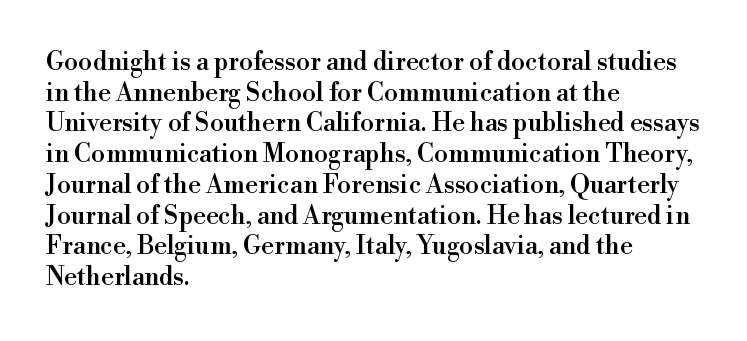
Which margin do the lines hug? The left one — the right edge is uneven. Bare-footed words on every line. Here the glyphs are tracked normally, forming tight word shapes. Does the lettering tilt? It doesn't — this is upright.
